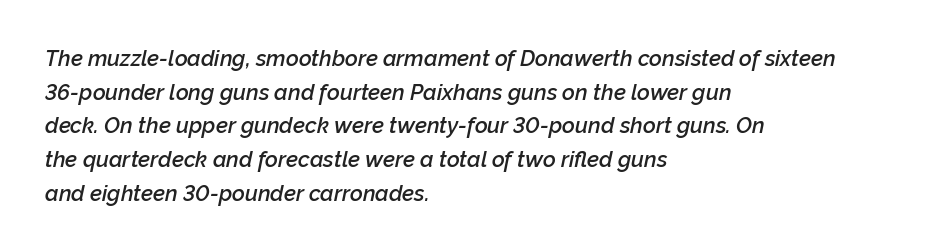
The image shows 22 px text type, italic (leaning right); set left-aligned, normal line spacing (1.53x), normal letter spacing, not underlined.
